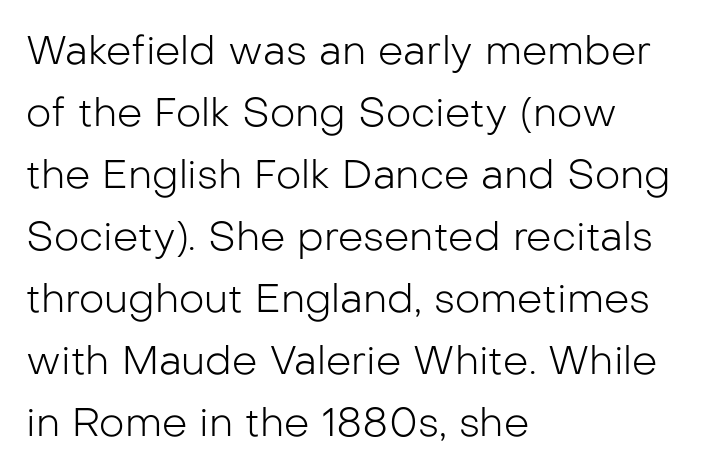
{"serif": "no", "italic": "no", "bold": "no", "weight": "light", "width": "normal", "stroke_contrast": "low", "x_height": "medium", "monospaced": "no", "underline": "no", "align": "left", "line_spacing": "normal", "line_spacing_ratio": 1.55, "letter_spacing": "normal", "letter_spacing_em": 0.0, "glyph_px": 40}
